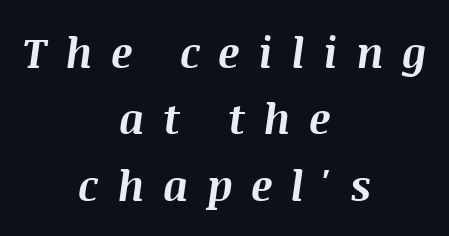
The image shows 42 px bold type, italic (leaning right); set centered, normal line spacing (1.58x), unusually wide letter spacing (+0.44 em), not underlined; medium stroke contrast and a large x-height.
